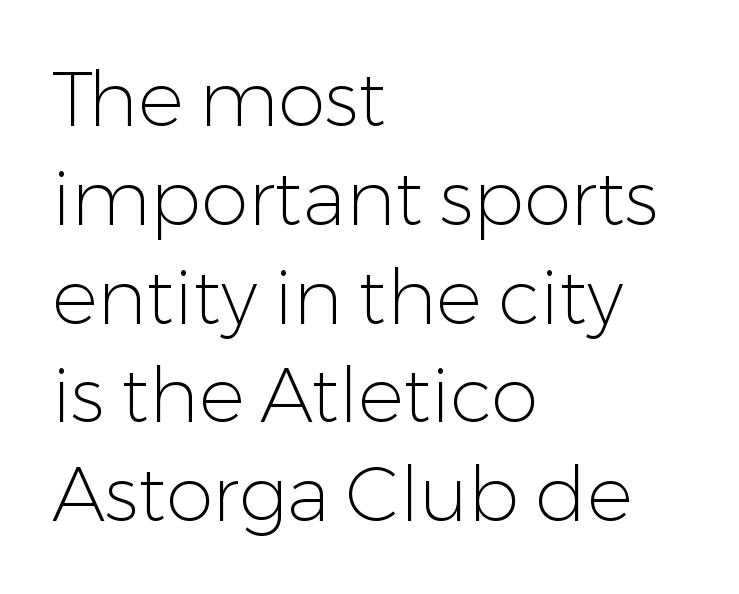
Q: Is the text bold? A: No.
Q: Is the text italic (slanted)? A: No, it is upright.
Q: Is the typeface a serif or a sans-serif typeface? A: Sans-serif.
Q: Is the text underlined? A: No.
Q: How is the paragraph aligned? A: Left-aligned.
Q: Is the spacing between letters normal or unusually wide? A: Normal.
Q: Is the spacing between lines tight, normal or loose? A: Normal.
Q: Width (condensed, normal, or wide)? A: Normal.
Q: Stroke contrast? A: Low.
Q: x-height? A: Medium.
Q: Monospaced? A: No.
